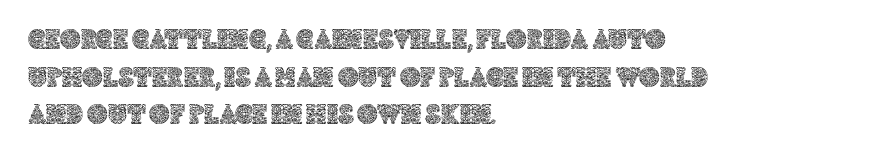
Caption: standard tracking, unaltered. Posture: straight, roman, zero tilt. Each row of text sits above clean, open space. The passage shown is typed in a proportional face where columns would drift. Leading matches the norm, producing a regular column.
